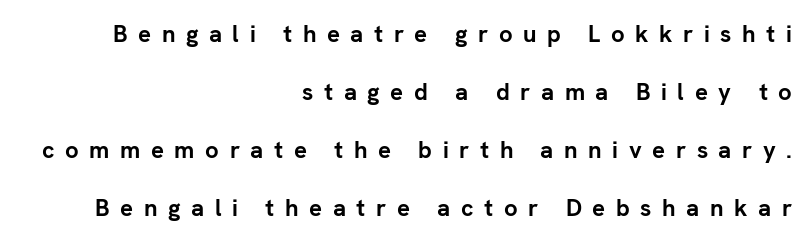
Q: Is the text bold? A: Yes.
Q: Is the text italic (slanted)? A: No, it is upright.
Q: Is the text underlined? A: No.
Q: How is the paragraph aligned? A: Right-aligned.
Q: Is the spacing between letters normal or unusually wide? A: Unusually wide.
Q: Is the spacing between lines tight, normal or loose? A: Loose.
